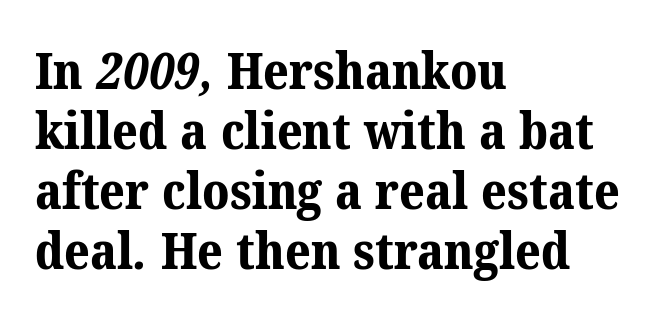
The image shows 50 px bold serif type; set left-aligned, line spacing 1.2x, normal letter spacing, not underlined; medium stroke contrast and a medium x-height.
